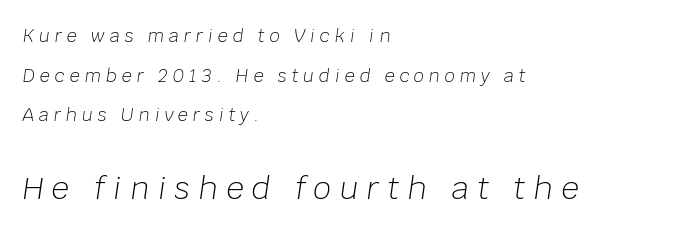
{"italic": "yes", "lean": "right", "slant_degrees": 8, "bold": "no", "weight": "light", "width": "normal", "stroke_contrast": "low", "x_height": "large", "monospaced": "no", "underline": "no", "align": "left", "line_spacing": "loose", "line_spacing_ratio": 2.2, "letter_spacing": "wide", "letter_spacing_em": 0.27, "larger_block": "second", "size_ratio": 1.72, "glyph_px": 31}
